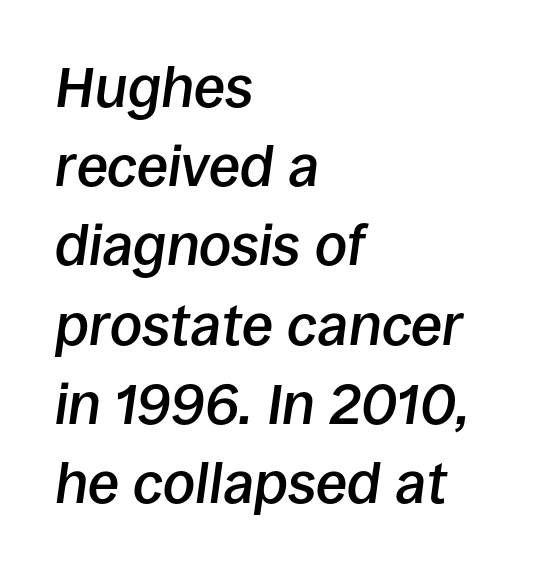
Q: Is the text bold? A: Semi-bold.
Q: Is the text italic (slanted)? A: Yes, it leans right by about 8 degrees.
Q: Is the text underlined? A: No.
Q: How is the paragraph aligned? A: Left-aligned.
Q: Is the spacing between letters normal or unusually wide? A: Normal.
Q: Is the spacing between lines tight, normal or loose? A: Normal.
Q: Width (condensed, normal, or wide)? A: Normal.
Q: Stroke contrast? A: Low.
Q: x-height? A: Large.
Q: Monospaced? A: No.
